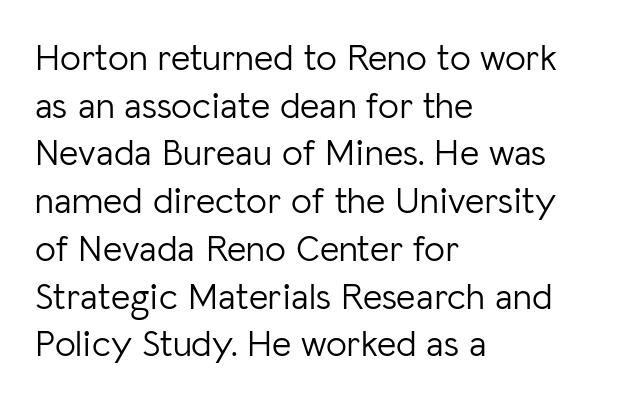
{"serif": "no", "italic": "no", "bold": "no", "weight": "light", "width": "normal", "stroke_contrast": "low", "x_height": "medium", "monospaced": "no", "underline": "no", "align": "left", "line_spacing": "normal", "line_spacing_ratio": 1.29, "letter_spacing": "normal", "letter_spacing_em": 0.0, "glyph_px": 37}
